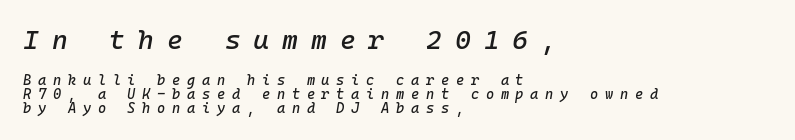
Q: Is the text italic (slanted)? A: Yes, it leans right by about 10 degrees.
Q: Is the text underlined? A: No.
Q: How is the paragraph aligned? A: Left-aligned.
Q: Is the spacing between letters normal or unusually wide? A: Unusually wide.
Q: Is the spacing between lines tight, normal or loose? A: Tight.
Q: Which block of text is set in a larger size, the first (top) or the second (bottom)? A: The first (top) one.
